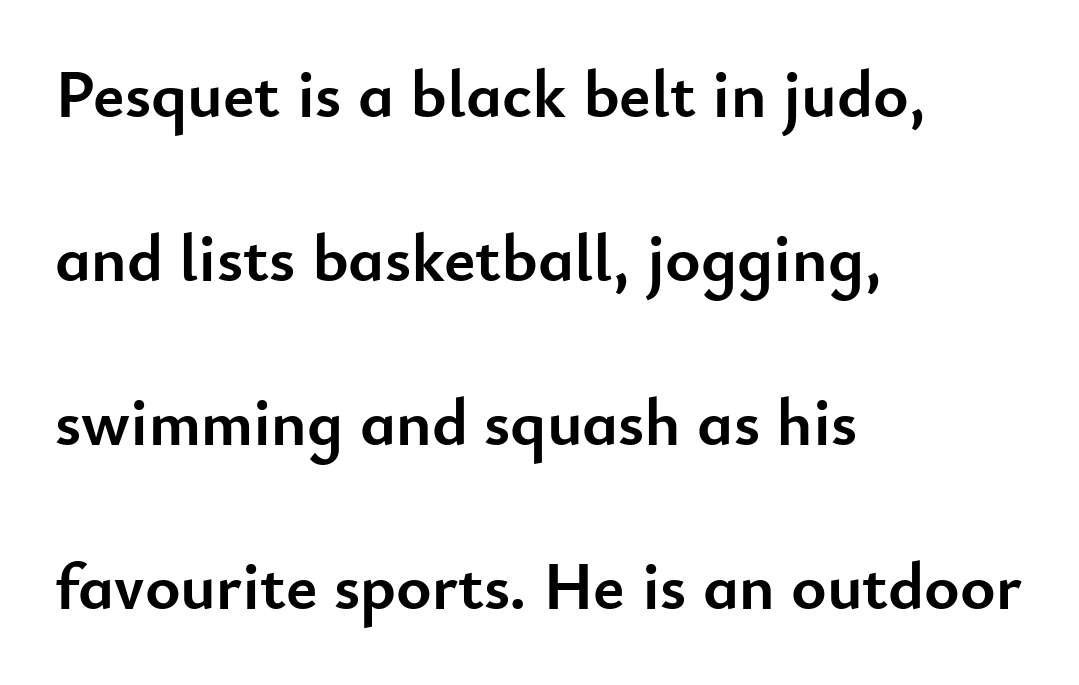
{"serif": "no", "italic": "no", "bold": "yes", "weight": "semibold", "width": "normal", "stroke_contrast": "low", "x_height": "small", "monospaced": "no", "underline": "no", "align": "left", "line_spacing": "loose", "line_spacing_ratio": 2.45, "letter_spacing": "normal", "letter_spacing_em": 0.0, "glyph_px": 67}
